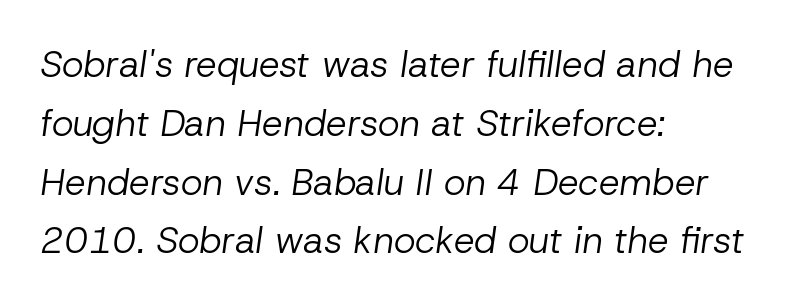
The image shows 37 px regular-weight type, italic (leaning right); set left-aligned, normal line spacing (1.59x), normal letter spacing, not underlined; low stroke contrast and a medium x-height.
